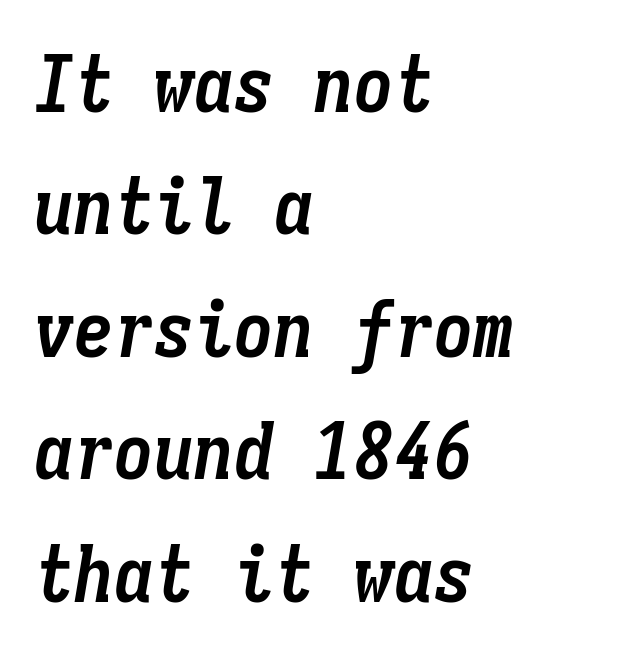
Descenders hang freely into open space. The block of text has a typical density, with ordinary space between rows. As a designer I'd log this as weight 700, bold. Monospaced: the letters line up in strict vertical columns.
